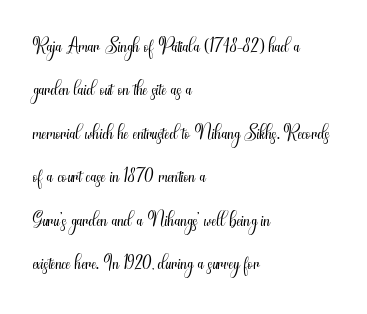
What stands out about the letter spacing? Nothing — it is the standard amount. The lines are quadded left. The letters carry no serifs — their stems end cleanly without finishing strokes. Descenders are the only things crossing below the line. Baseline-to-baseline distance is the conventional proportion of letter height.
